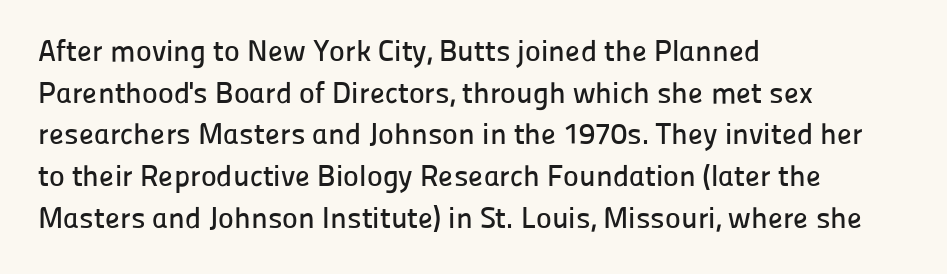
The image shows 30 px sans-serif type, upright; set left-aligned, normal line spacing (1.39x), normal letter spacing, not underlined; low stroke contrast and a medium x-height.
